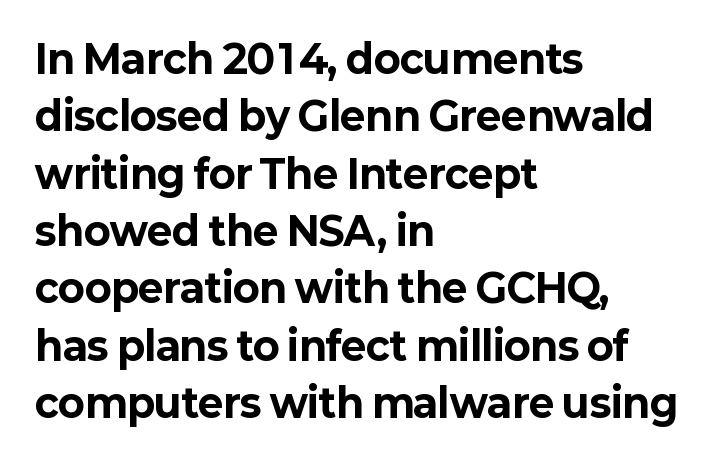
The image shows 39 px bold sans-serif type, upright; set left-aligned, normal line spacing (1.47x), normal letter spacing, not underlined; low stroke contrast and a medium x-height.
